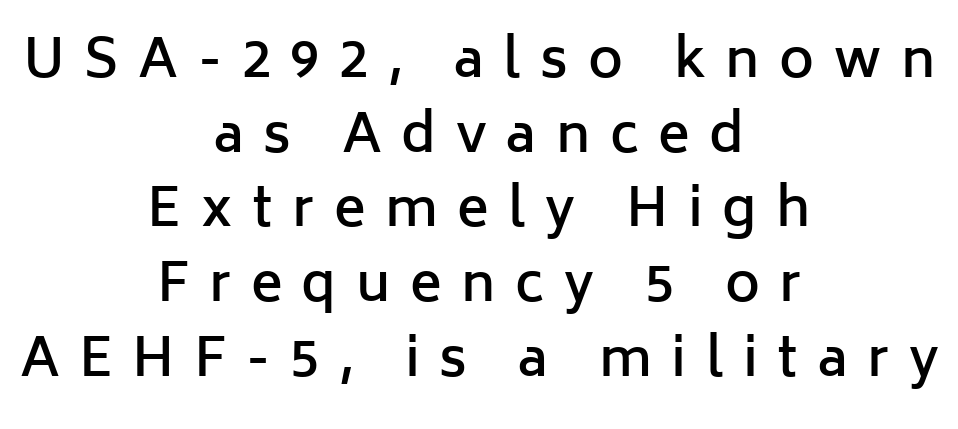
The passage shown is not underscored anywhere. This sample uses an upright cut, with every glyph sitting square on the baseline. Typeset on center — no edge is straight. Emphasis by weight is partial: semibold. Inter-character spacing is expanded well beyond the font's built-in metrics. You could not count columns in this text — the font is proportionally spaced.
